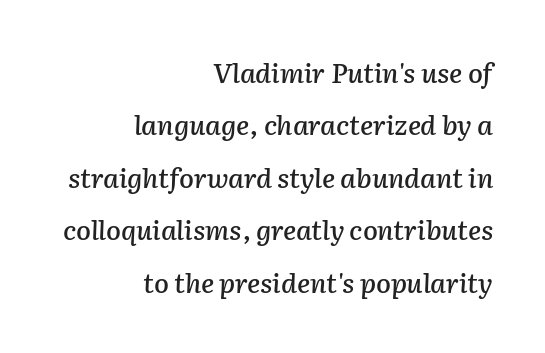
Italic? Definitely — the glyphs are oblique. Teacher's note: observe the even right margin — that is flush-right alignment. The gap between lines stays unmarked. Glyph-to-glyph distance matches everyday printed text. Vertical spacing — loose.
